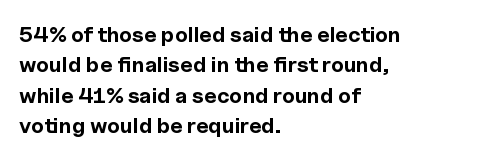
{"italic": "no", "bold": "yes", "underline": "no", "align": "left", "line_spacing": "normal", "line_spacing_ratio": 1.38, "letter_spacing": "normal", "letter_spacing_em": 0.0, "glyph_px": 22}
